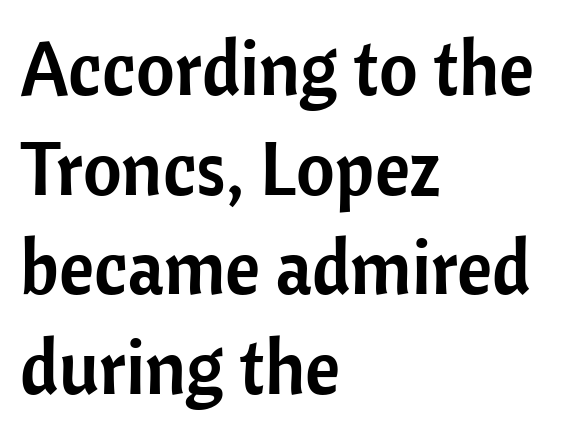
A typesetter would mark this as roman, not italic. Is the block centered? No — it sits flush against the left margin. Interline gaps are of average width in this sample. Look at the tracking — it's just the regular setting, nothing added. Decoration check: the copy has no underline.
